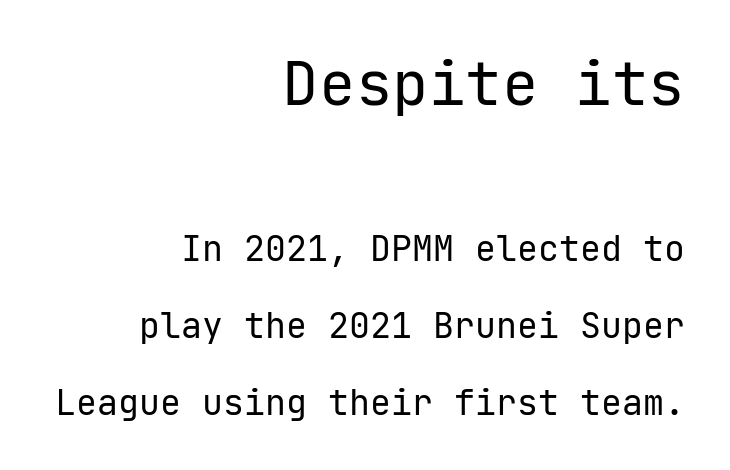
{"serif": "no", "italic": "no", "bold": "no", "weight": "regular", "width": "normal", "stroke_contrast": "low", "x_height": "medium", "monospaced": "yes", "underline": "no", "align": "right", "line_spacing": "loose", "line_spacing_ratio": 2.19, "letter_spacing": "normal", "letter_spacing_em": 0.0, "larger_block": "first", "size_ratio": 1.74, "glyph_px": 61}
